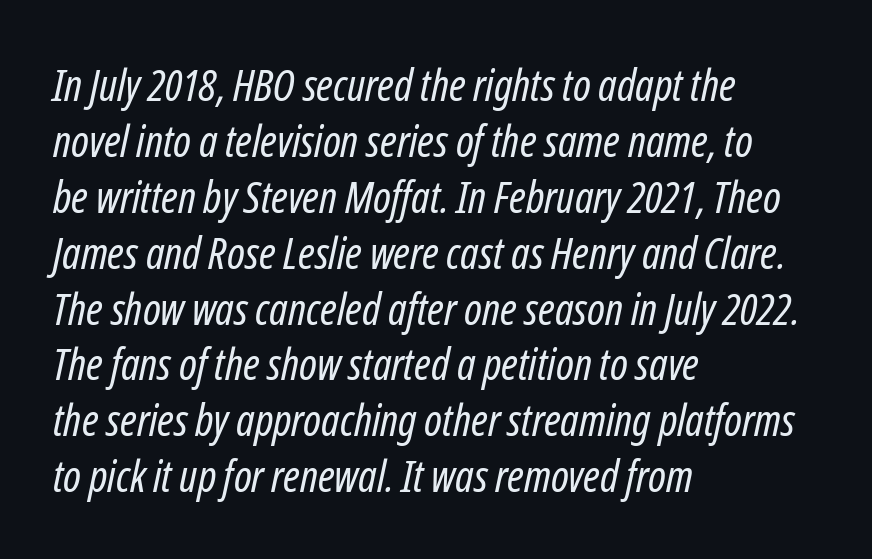
Q: Is the text bold? A: No.
Q: Is the text italic (slanted)? A: Yes, it leans right by about 12 degrees.
Q: Is the text underlined? A: No.
Q: How is the paragraph aligned? A: Left-aligned.
Q: Is the spacing between letters normal or unusually wide? A: Normal.
Q: Is the spacing between lines tight, normal or loose? A: Normal.
Q: Width (condensed, normal, or wide)? A: Condensed.
Q: Stroke contrast? A: Low.
Q: x-height? A: Medium.
Q: Monospaced? A: No.
